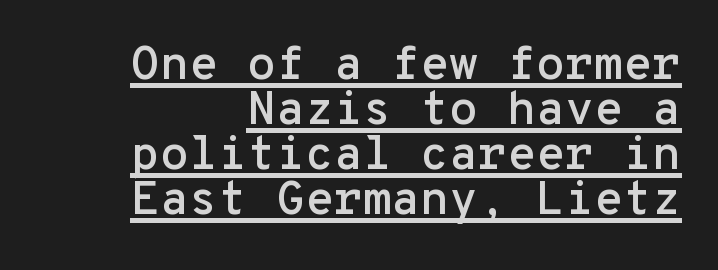
Q: Is the text italic (slanted)? A: No, it is upright.
Q: Is the typeface a serif or a sans-serif typeface? A: Sans-serif.
Q: Is the text underlined? A: Yes.
Q: Is the spacing between letters normal or unusually wide? A: Normal.
Q: Is the spacing between lines tight, normal or loose? A: Tight.
Q: Width (condensed, normal, or wide)? A: Normal.
Q: Stroke contrast? A: Low.
Q: x-height? A: Medium.
Q: Monospaced? A: Yes.
